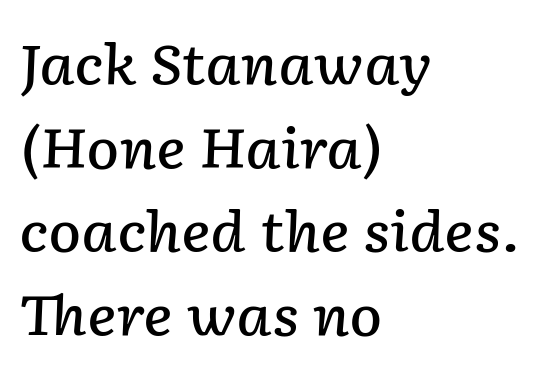
{"italic": "yes", "lean": "right", "slant_degrees": 2, "bold": "semi", "weight": "semibold", "width": "normal", "stroke_contrast": "low", "x_height": "medium", "monospaced": "no", "underline": "no", "align": "left", "line_spacing": "normal", "line_spacing_ratio": 1.52, "letter_spacing": "normal", "letter_spacing_em": 0.0, "glyph_px": 55}
